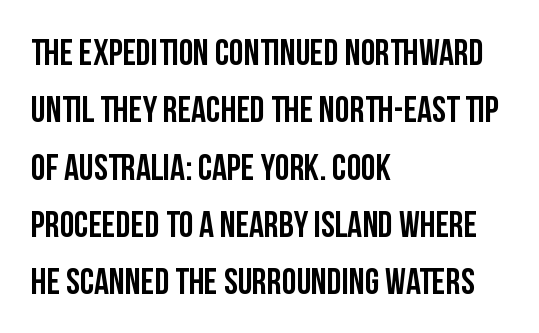
Q: Is the text italic (slanted)? A: No, it is upright.
Q: Is the typeface a serif or a sans-serif typeface? A: Sans-serif.
Q: Is the text underlined? A: No.
Q: How is the paragraph aligned? A: Left-aligned.
Q: Is the spacing between letters normal or unusually wide? A: Normal.
Q: Is the spacing between lines tight, normal or loose? A: Normal.
Q: Width (condensed, normal, or wide)? A: Condensed.
Q: Stroke contrast? A: Low.
Q: x-height? A: Large.
Q: Monospaced? A: No.
